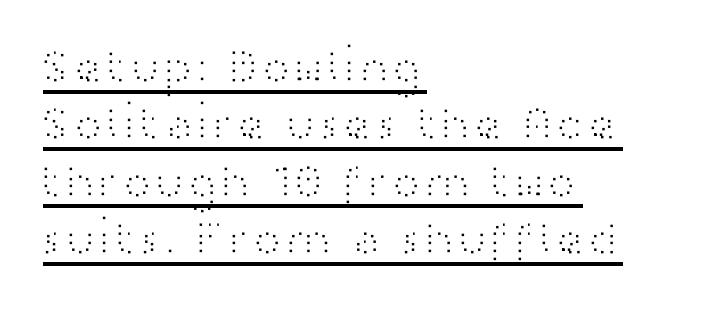
The image shows 49 px light, wide sans-serif type, upright; set left-aligned, line spacing 1.17x, normal letter spacing, underlined; high stroke contrast and a medium x-height.
